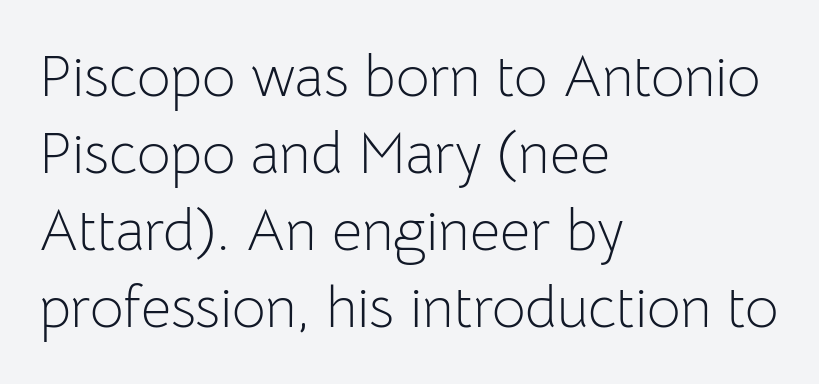
{"serif": "no", "italic": "no", "bold": "no", "weight": "light", "width": "normal", "stroke_contrast": "low", "x_height": "medium", "monospaced": "no", "underline": "no", "align": "left", "line_spacing": "normal", "line_spacing_ratio": 1.33, "letter_spacing": "normal", "letter_spacing_em": 0.0, "glyph_px": 58}
